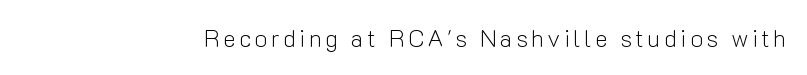
Q: Is the text bold? A: No.
Q: Is the text italic (slanted)? A: No, it is upright.
Q: Is the text underlined? A: No.
